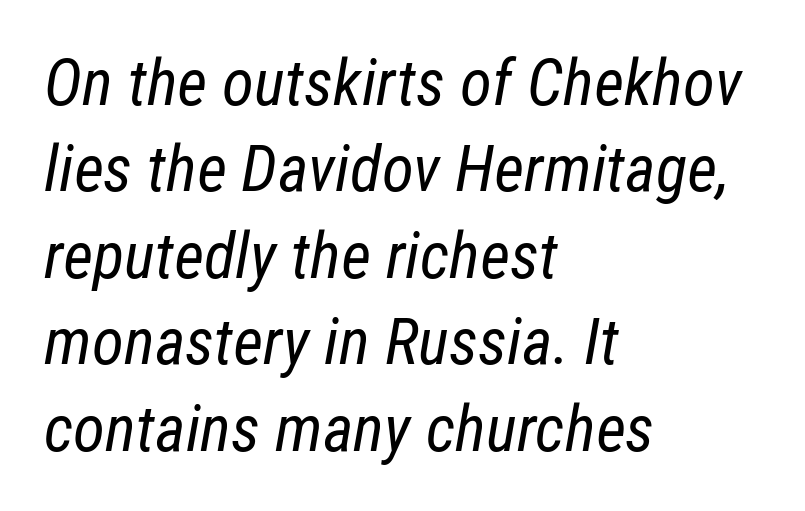
Q: Is the text bold? A: No.
Q: Is the text italic (slanted)? A: Yes, it leans right by about 12 degrees.
Q: Is the text underlined? A: No.
Q: How is the paragraph aligned? A: Left-aligned.
Q: Is the spacing between letters normal or unusually wide? A: Normal.
Q: Is the spacing between lines tight, normal or loose? A: Normal.
Q: Width (condensed, normal, or wide)? A: Condensed.
Q: Stroke contrast? A: Low.
Q: x-height? A: Medium.
Q: Monospaced? A: No.
